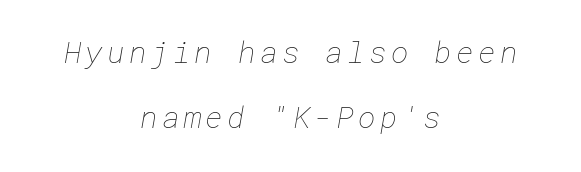
{"bold": "no", "weight": "thin", "width": "normal", "stroke_contrast": "low", "x_height": "medium", "underline": "no", "align": "center", "line_spacing": "loose", "line_spacing_ratio": 2.18, "glyph_px": 30}
